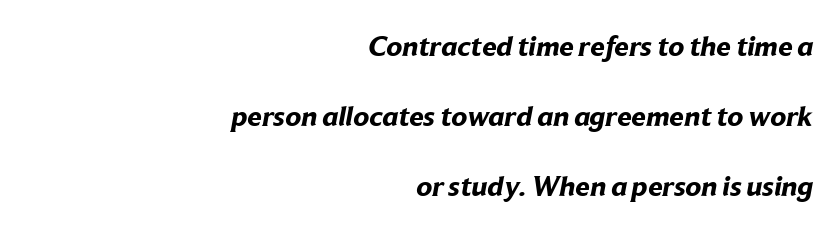
The image shows 29 px bold sans-serif type; set right-aligned, loose line spacing (2.42x), normal letter spacing, not underlined; low stroke contrast and a medium x-height.
